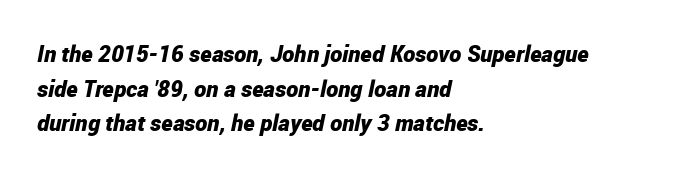
{"italic": "yes", "lean": "right", "slant_degrees": 12, "bold": "yes", "underline": "no", "align": "left", "line_spacing": "normal", "line_spacing_ratio": 1.51, "letter_spacing": "normal", "letter_spacing_em": 0.0, "glyph_px": 23}
